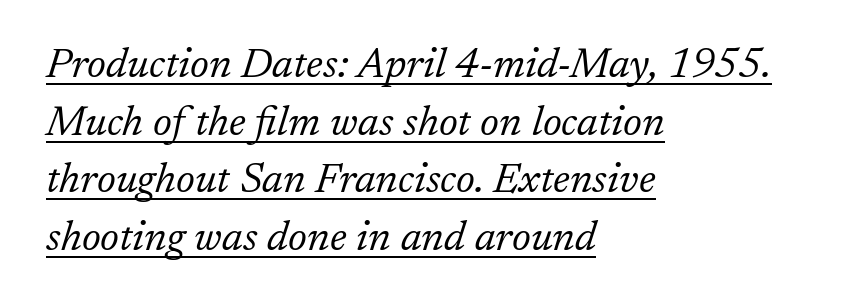
{"serif": "yes", "italic": "yes", "lean": "right", "slant_degrees": 17, "bold": "no", "weight": "light", "width": "normal", "stroke_contrast": "low", "x_height": "medium", "monospaced": "no", "underline": "yes", "align": "left", "line_spacing": "normal", "line_spacing_ratio": 1.37, "letter_spacing": "normal", "letter_spacing_em": 0.0, "glyph_px": 42}
